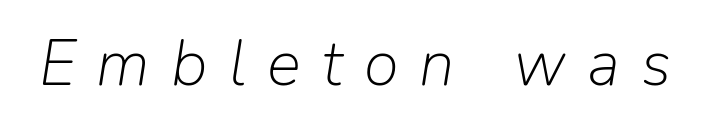
{"italic": "yes", "lean": "right", "slant_degrees": 9, "bold": "no", "weight": "light", "width": "normal", "stroke_contrast": "low", "x_height": "medium", "monospaced": "no", "underline": "no", "letter_spacing": "wide", "letter_spacing_em": 0.33, "glyph_px": 64}
